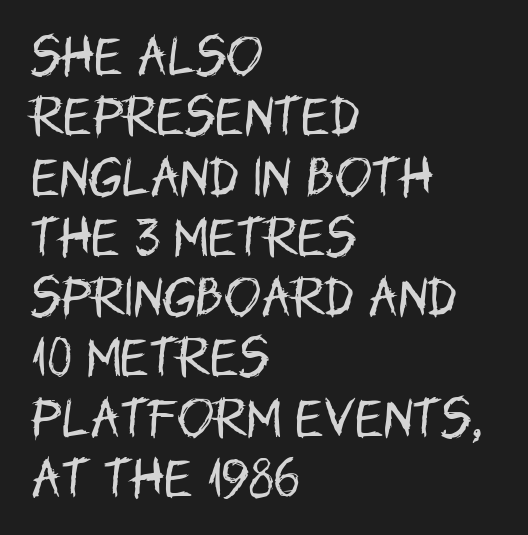
Every character sits straight up, as roman type does. Every row of glyphs begins at an identical x-position on the left. Does the type have serifs? No, each stem ends abruptly. A bare baseline throughout the passage. Character widths vary here, with narrow letters taking less room than wide ones. The block of text has a typical density, with ordinary space between rows.
